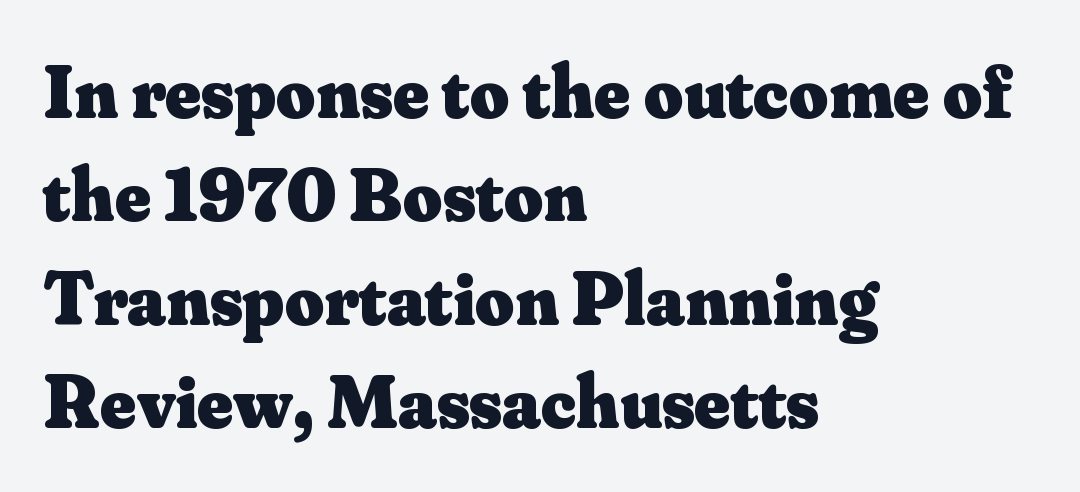
Does the type have serifs? Yes, each stem ends in a small foot. This rendering features lettering with no underline. Letter spacing: default. Designer's note — italics off, roman on. Leading matches the norm, producing a regular column.
